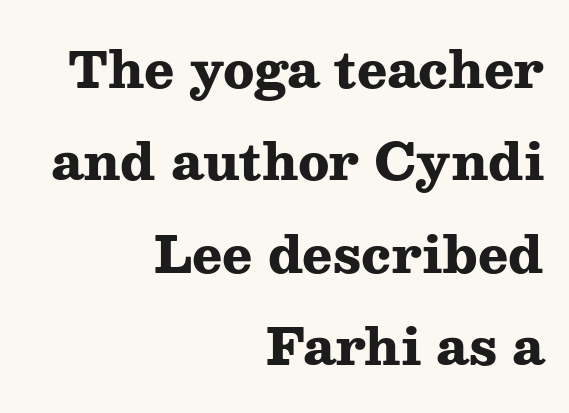
Italic? Not at all — the glyphs are vertical. The ragged edge is on the left, which tells us the setting is flush right. The words here are not underlined. Looks like regular typesetting: each glyph gets only the width it needs. These lines carry a lot of weight — the face is fully bold. Here the glyphs are tracked normally, forming tight word shapes.
